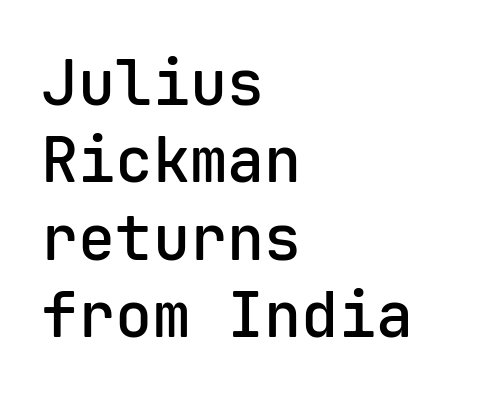
Caption: multi-line text, flush left, ragged right. The line-height multiplier appears to be the usual default. Bold? Not quite — semibold, heavier than regular but stopping short. The glyphs are unaccompanied by any horizontal stroke below them. Is this a fixed-width face? Yes — each glyph sits in an identical cell.
